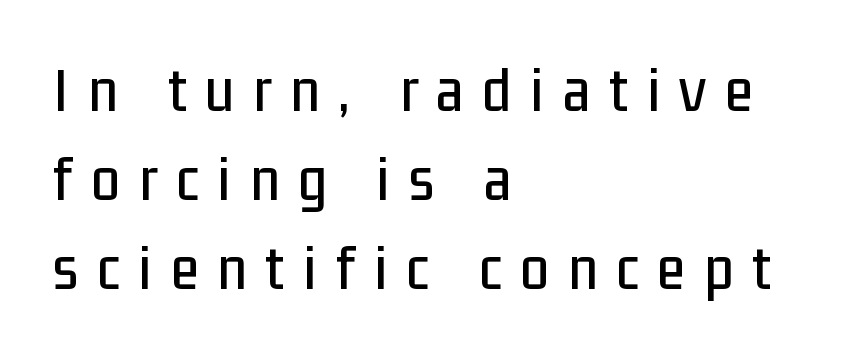
Varying glyph widths throughout — classic text-font behaviour. The rendering inserts visible extra space after every character. A typesetter would label this face a sans. The rendering anchors every line to the left-hand side. Glance below the letters and you will spot only blank space.
